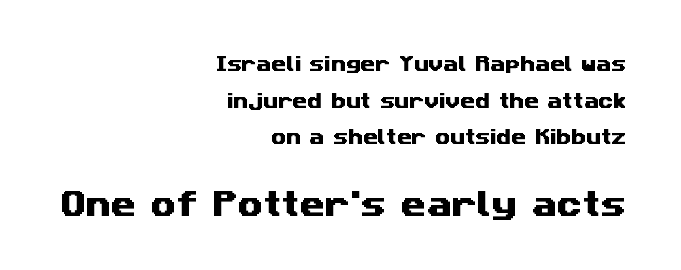
{"serif": "no", "width": "wide", "stroke_contrast": "medium", "x_height": "medium", "monospaced": "no", "underline": "no", "align": "right", "line_spacing": "loose", "line_spacing_ratio": 2.15, "letter_spacing": "normal", "letter_spacing_em": 0.0, "larger_block": "second", "size_ratio": 1.71, "glyph_px": 29}
